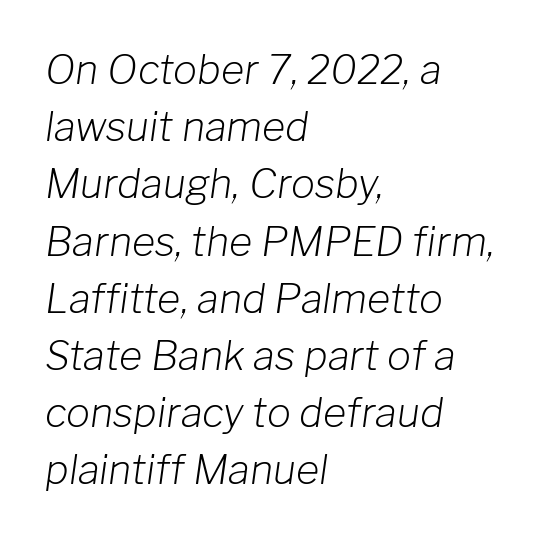
{"italic": "yes", "lean": "right", "slant_degrees": 8, "bold": "no", "weight": "light", "width": "normal", "stroke_contrast": "low", "x_height": "medium", "monospaced": "no", "underline": "no", "align": "left", "line_spacing": "normal", "line_spacing_ratio": 1.43, "letter_spacing": "normal", "letter_spacing_em": 0.0, "glyph_px": 40}
